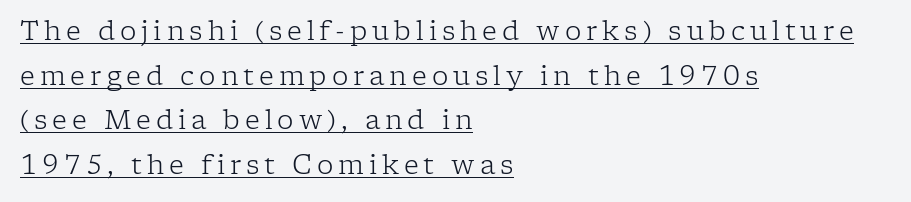
Glance below the letters and you will spot a drawn line. The typesetting does not lean heavy: it is not bold. You can tell it's not italic because the verticals are truly vertical. Is the block centered? No — it sits flush against the left margin.
